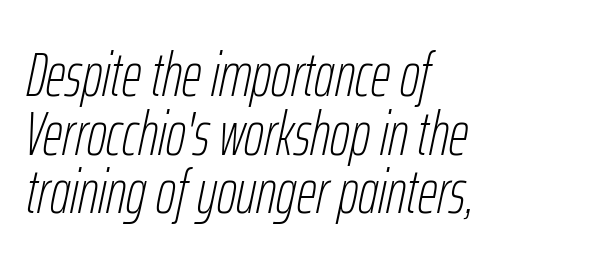
{"italic": "yes", "lean": "right", "slant_degrees": 12, "bold": "no", "weight": "thin", "width": "condensed", "stroke_contrast": "low", "x_height": "medium", "monospaced": "no", "underline": "no", "align": "left", "line_spacing": "tight", "line_spacing_ratio": 0.96, "letter_spacing": "normal", "letter_spacing_em": 0.0, "glyph_px": 61}
